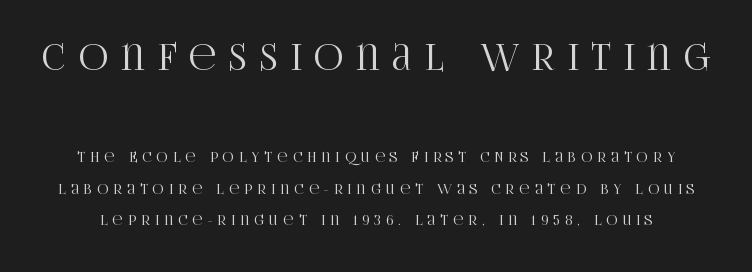
The image shows 36 px condensed serif type, upright; set loose line spacing (2.24x), unusually wide letter spacing (+0.37 em), not underlined; the first (top) block is 2.57x larger; high stroke contrast and a large x-height.
